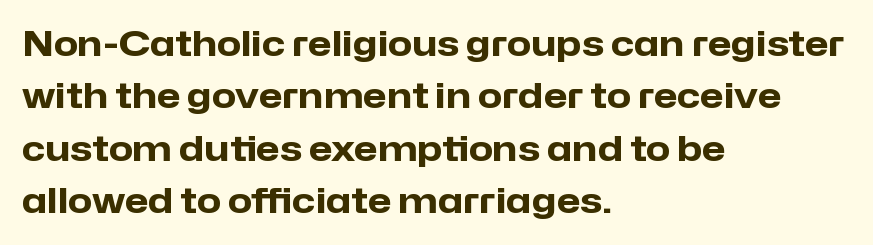
Q: Is the text bold? A: Yes.
Q: Is the text italic (slanted)? A: No, it is upright.
Q: Is the typeface a serif or a sans-serif typeface? A: Sans-serif.
Q: Is the text underlined? A: No.
Q: How is the paragraph aligned? A: Left-aligned.
Q: Is the spacing between letters normal or unusually wide? A: Normal.
Q: Is the spacing between lines tight, normal or loose? A: Normal.
Q: Width (condensed, normal, or wide)? A: Normal.
Q: Stroke contrast? A: Low.
Q: x-height? A: Medium.
Q: Monospaced? A: No.
